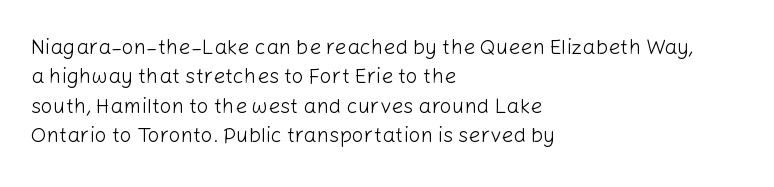
A clean baseline with only descenders dipping below it. If you drew a line through each stem, it would be perfectly vertical. Honestly, the row spacing looks completely unremarkable. Is this a heavy cut? Hardly; it is regular or lighter.
